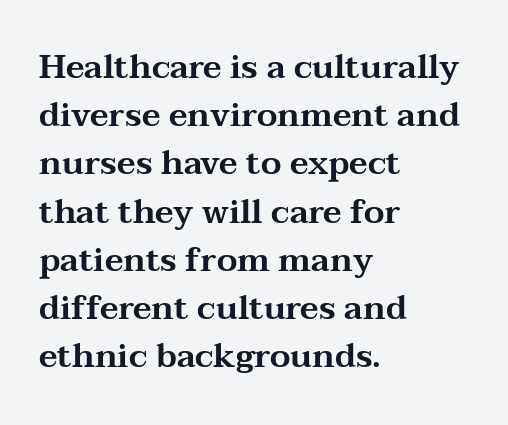
Casual observation: everything's shoved over to the left. The letters stand straight up with perfectly vertical stems. The letters advance in unequal steps, a hallmark of proportional type. Has an underline been added? It has not.
